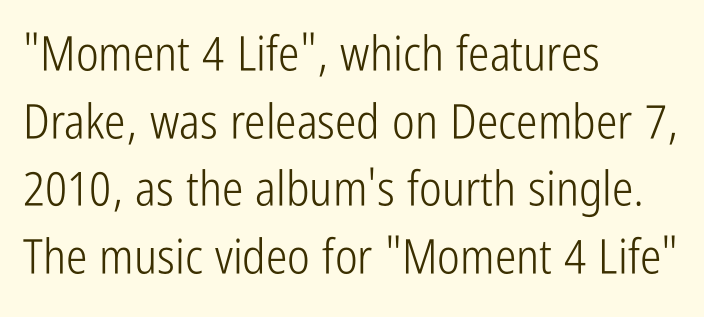
What's the leading like? Ordinary, nothing unusual. What stands out about the letter spacing? Nothing — it is the standard amount. Reading down the block, your eye returns to a fixed left position each line. Descenders hang freely into open space.
